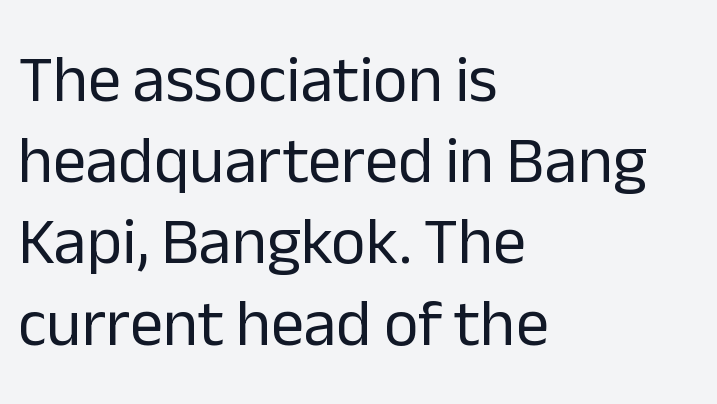
{"serif": "no", "italic": "no", "bold": "no", "weight": "regular", "width": "normal", "stroke_contrast": "low", "x_height": "medium", "monospaced": "no", "underline": "no", "align": "left", "line_spacing_ratio": 1.23, "letter_spacing": "normal", "letter_spacing_em": 0.0, "glyph_px": 66}
